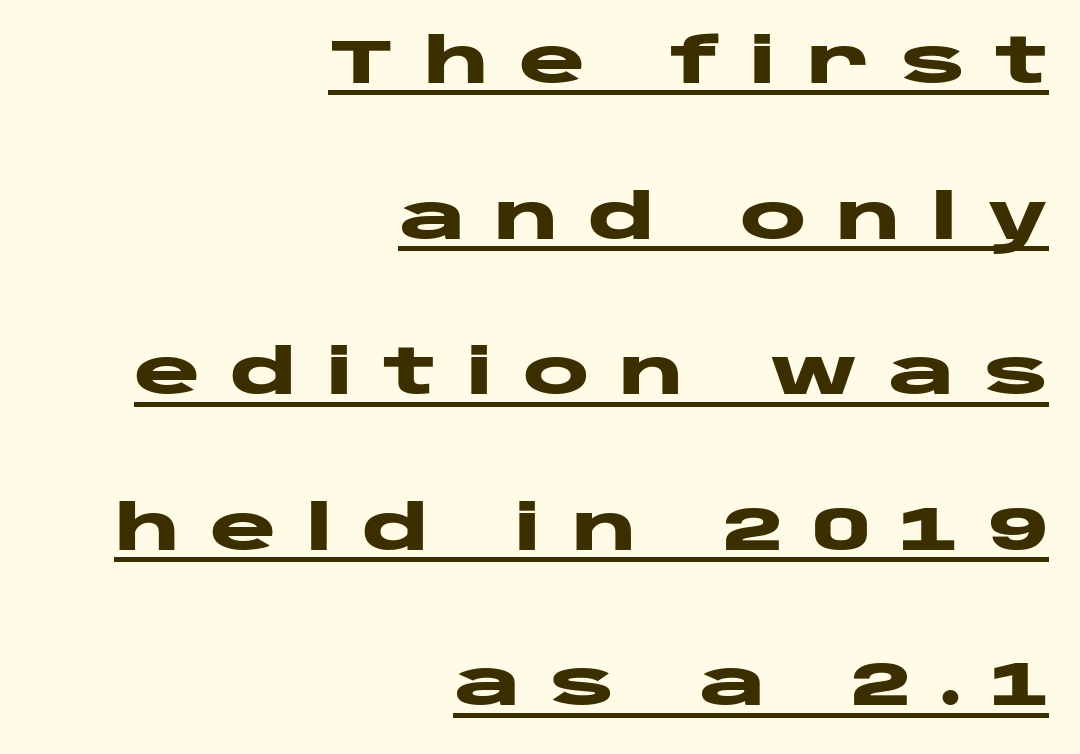
The typography opts for an upright posture over an oblique one. To sum up the face: it is a sans, with no serifs. This rendering features underlined lettering. These lines carry a lot of weight — the face is fully bold. Rows of type keep a wide berth in the vertical direction. Looks like regular typesetting: each glyph gets only the width it needs.
